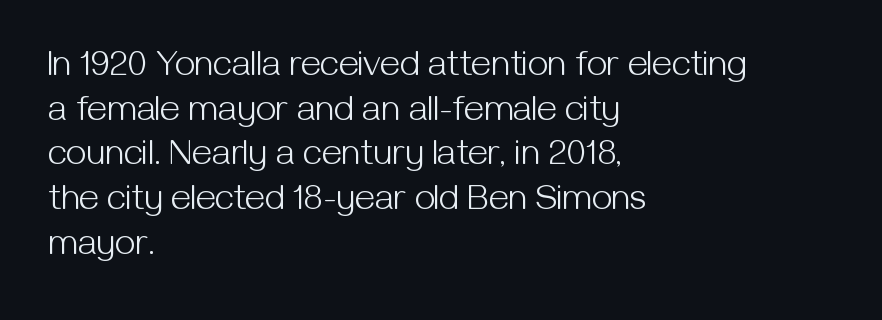
{"serif": "no", "italic": "no", "bold": "no", "weight": "light", "width": "normal", "stroke_contrast": "medium", "x_height": "medium", "monospaced": "no", "underline": "no", "align": "left", "line_spacing_ratio": 1.24, "letter_spacing": "normal", "letter_spacing_em": 0.0, "glyph_px": 36}
